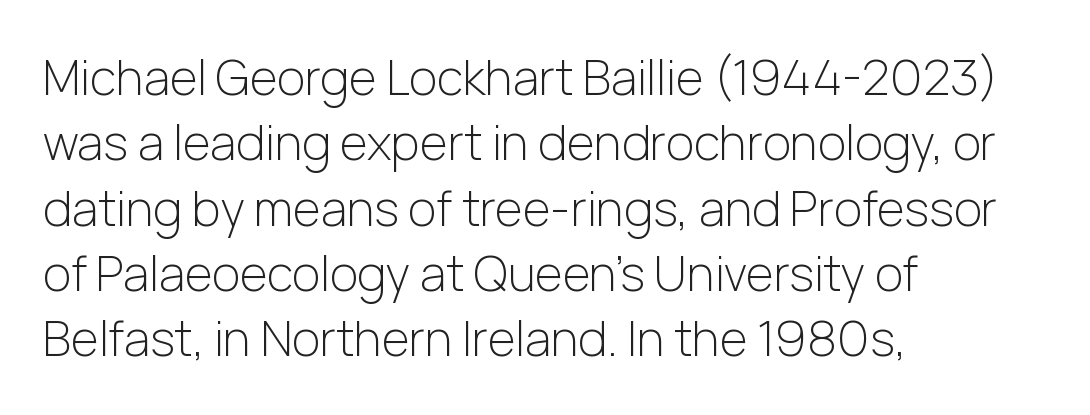
Q: Is the text bold? A: No.
Q: Is the text italic (slanted)? A: No, it is upright.
Q: Is the typeface a serif or a sans-serif typeface? A: Sans-serif.
Q: Is the text underlined? A: No.
Q: How is the paragraph aligned? A: Left-aligned.
Q: Is the spacing between letters normal or unusually wide? A: Normal.
Q: Is the spacing between lines tight, normal or loose? A: Normal.
Q: Width (condensed, normal, or wide)? A: Normal.
Q: Stroke contrast? A: Low.
Q: x-height? A: Medium.
Q: Monospaced? A: No.
